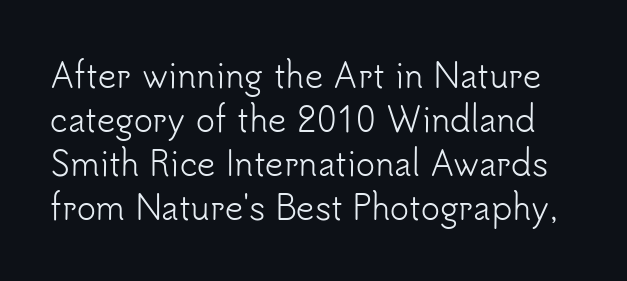
{"serif": "no", "italic": "no", "bold": "no", "weight": "light", "width": "normal", "stroke_contrast": "low", "x_height": "small", "monospaced": "no", "underline": "no", "line_spacing": "normal", "line_spacing_ratio": 1.38, "letter_spacing": "normal", "letter_spacing_em": 0.0, "glyph_px": 32}
